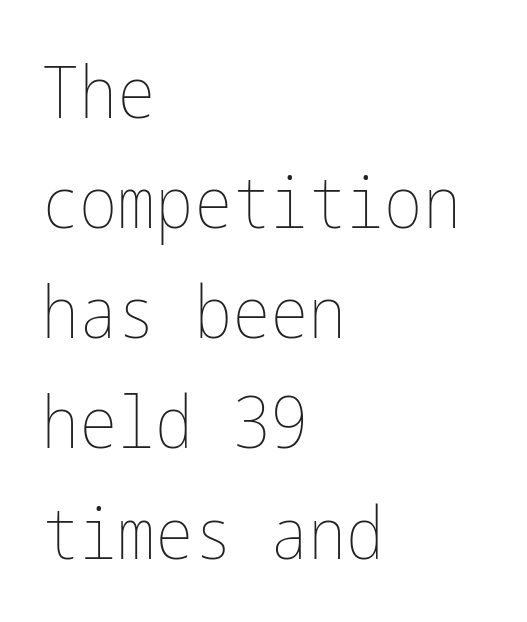
Clear beneath every line of the passage. Leftover space on each line is placed entirely after the last word. The face used here is rendered with its standard letterfit. Normally led — the rows are evenly, conventionally spaced.
